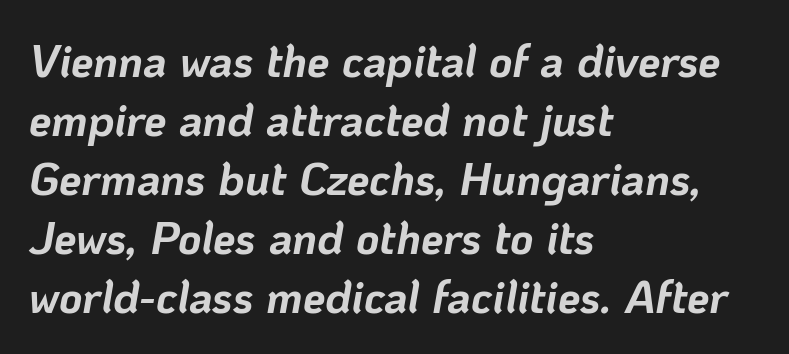
A typesetter would mark this as italic. Beneath every word, the page is bare. The space between consecutive lines is moderate. These lines keep a tight, regular rhythm from letter to letter.
